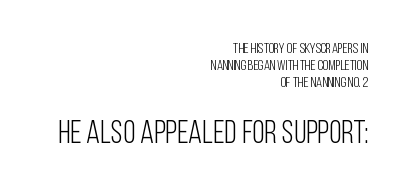
{"serif": "no", "italic": "no", "bold": "no", "weight": "light", "width": "condensed", "stroke_contrast": "low", "x_height": "large", "monospaced": "no", "underline": "no", "align": "right", "line_spacing_ratio": 1.22, "letter_spacing": "normal", "letter_spacing_em": 0.0, "larger_block": "second", "size_ratio": 2.29, "glyph_px": 32}
